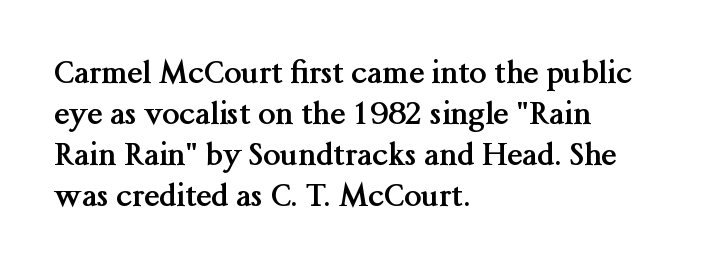
The image shows 31 px semibold serif type, upright; set left-aligned, normal line spacing (1.32x), normal letter spacing, not underlined; medium stroke contrast and a medium x-height.
